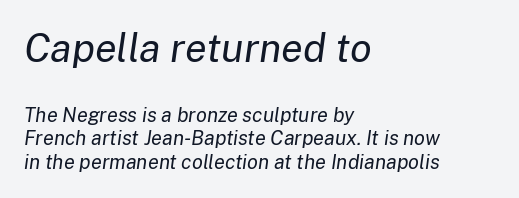
Q: Is the text bold? A: No.
Q: Is the text italic (slanted)? A: Yes, it leans right by about 8 degrees.
Q: Is the text underlined? A: No.
Q: How is the paragraph aligned? A: Left-aligned.
Q: Is the spacing between letters normal or unusually wide? A: Normal.
Q: Which block of text is set in a larger size, the first (top) or the second (bottom)? A: The first (top) one.
Q: Width (condensed, normal, or wide)? A: Normal.
Q: Stroke contrast? A: Low.
Q: x-height? A: Medium.
Q: Monospaced? A: No.
